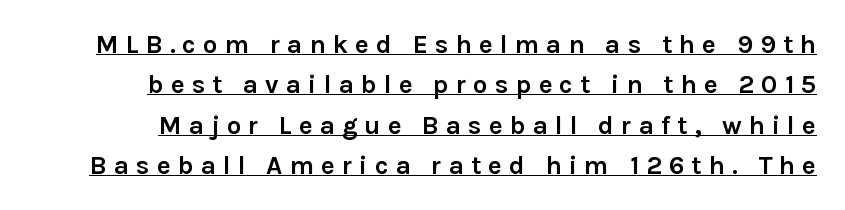
Q: Is the text bold? A: Yes.
Q: Is the text italic (slanted)? A: No, it is upright.
Q: Is the text underlined? A: Yes.
Q: How is the paragraph aligned? A: Right-aligned.
Q: Is the spacing between letters normal or unusually wide? A: Unusually wide.
Q: Is the spacing between lines tight, normal or loose? A: Normal.
